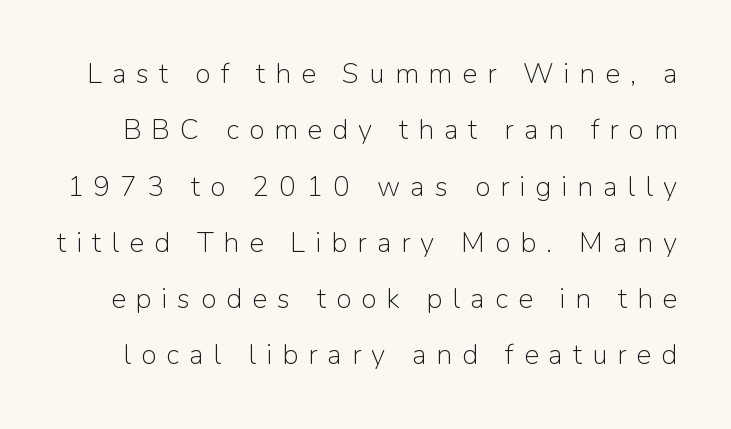
{"serif": "no", "italic": "no", "bold": "no", "weight": "light", "width": "normal", "stroke_contrast": "low", "x_height": "medium", "monospaced": "no", "underline": "no", "line_spacing": "loose", "line_spacing_ratio": 2.01, "letter_spacing": "wide", "letter_spacing_em": 0.36, "glyph_px": 28}
